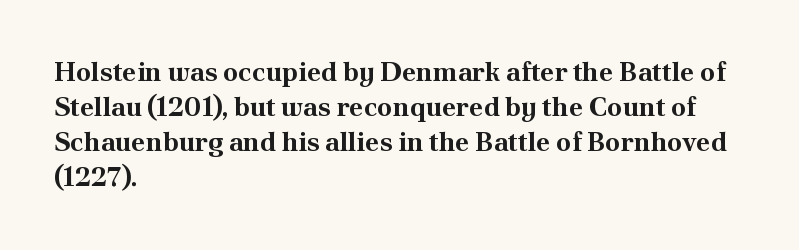
The image shows 27 px bold type, upright; set left-aligned, normal line spacing (1.3x), normal letter spacing, not underlined.
